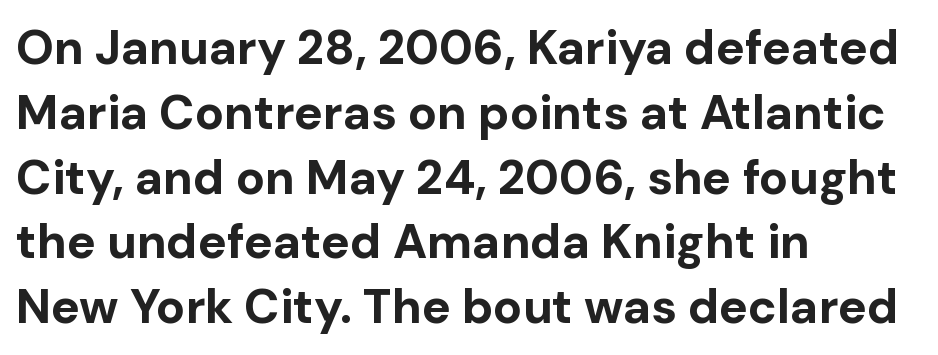
The image shows 48 px bold sans-serif type, upright; set left-aligned, normal line spacing (1.35x), normal letter spacing, not underlined; low stroke contrast and a medium x-height.
